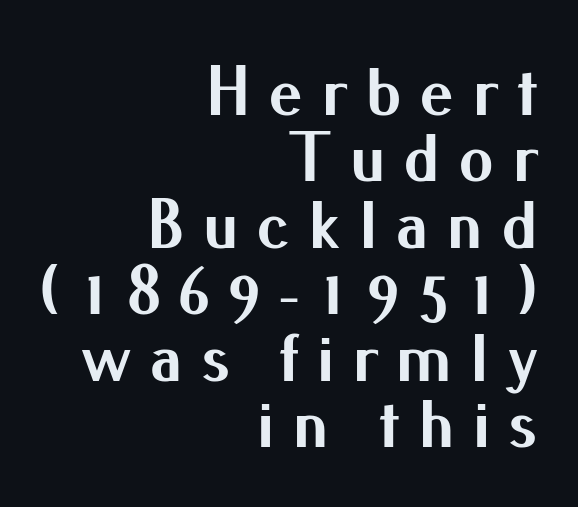
Q: Is the text bold? A: Yes.
Q: Is the text italic (slanted)? A: No, it is upright.
Q: Is the typeface a serif or a sans-serif typeface? A: Sans-serif.
Q: Is the text underlined? A: No.
Q: How is the paragraph aligned? A: Right-aligned.
Q: Is the spacing between letters normal or unusually wide? A: Unusually wide.
Q: Is the spacing between lines tight, normal or loose? A: Tight.
Q: Width (condensed, normal, or wide)? A: Normal.
Q: Stroke contrast? A: Medium.
Q: x-height? A: Small.
Q: Monospaced? A: No.
